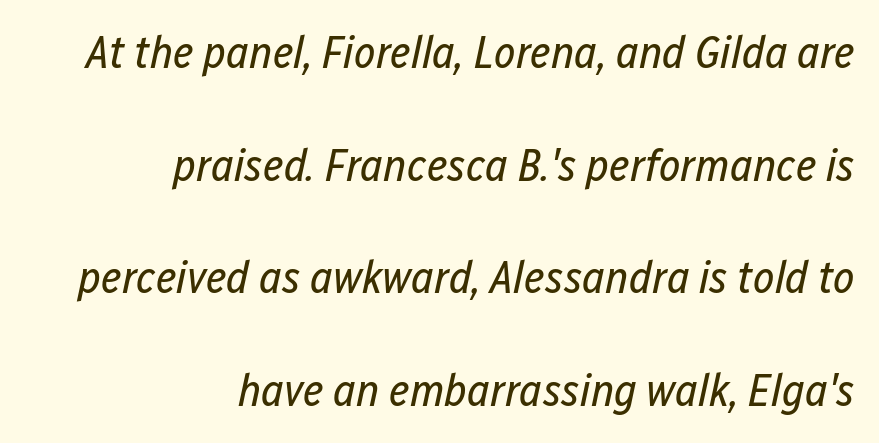
{"italic": "yes", "lean": "right", "slant_degrees": 12, "bold": "no", "weight": "regular", "width": "condensed", "stroke_contrast": "low", "x_height": "medium", "monospaced": "no", "underline": "no", "align": "right", "line_spacing": "loose", "line_spacing_ratio": 2.45, "letter_spacing": "normal", "letter_spacing_em": 0.0, "glyph_px": 46}
